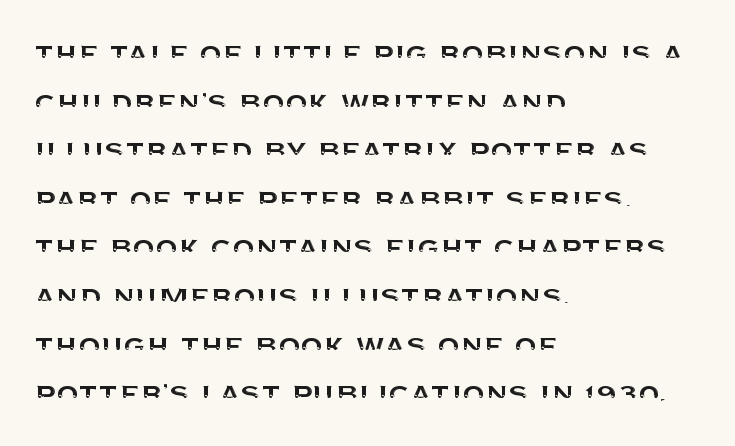
Baseline-to-baseline distance is the conventional proportion of letter height. No extra tracking has been applied to these lines. Character widths vary here, with narrow letters taking less room than wide ones. The strip under each line holds only bare page. The lettering stays uniformly vertical, giving the passage a roman look. Note: no serifs on the glyphs.
